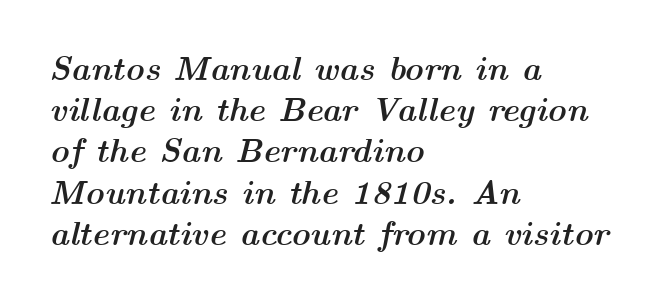
The passage shown is typed in a proportional face where columns would drift. Students, note that the glyphs here touch the page at normal intervals. Regular leading. The paragraph shown leans on its left margin. The axis of the letterforms is tilted away from vertical.
